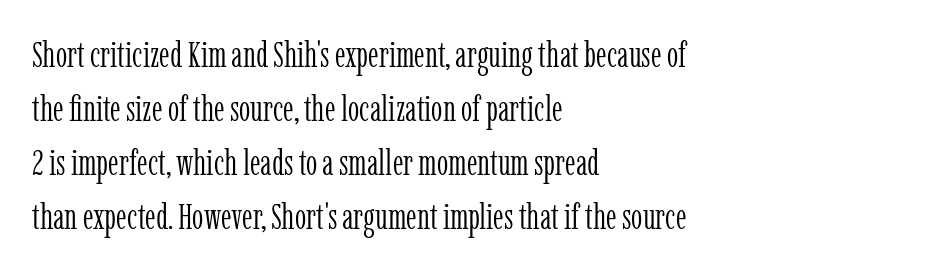
{"serif": "yes", "italic": "no", "bold": "no", "weight": "light", "width": "condensed", "stroke_contrast": "low", "x_height": "medium", "monospaced": "no", "underline": "no", "align": "left", "line_spacing": "normal", "line_spacing_ratio": 1.5, "letter_spacing": "normal", "letter_spacing_em": 0.0, "glyph_px": 36}
